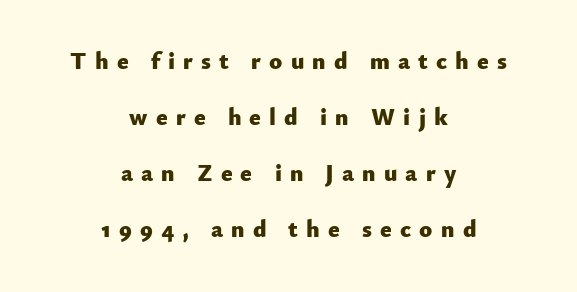
{"italic": "no", "bold": "yes", "underline": "no", "align": "center", "line_spacing": "loose", "line_spacing_ratio": 2.34, "letter_spacing": "wide", "letter_spacing_em": 0.34, "glyph_px": 24}
